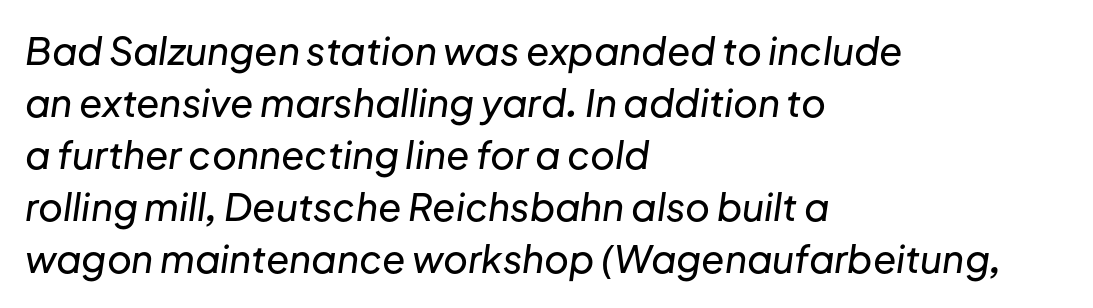
Q: Is the text italic (slanted)? A: Yes, it leans right by about 8 degrees.
Q: Is the text underlined? A: No.
Q: How is the paragraph aligned? A: Left-aligned.
Q: Is the spacing between letters normal or unusually wide? A: Normal.
Q: Is the spacing between lines tight, normal or loose? A: Normal.
Q: Width (condensed, normal, or wide)? A: Normal.
Q: Stroke contrast? A: Low.
Q: x-height? A: Medium.
Q: Monospaced? A: No.
